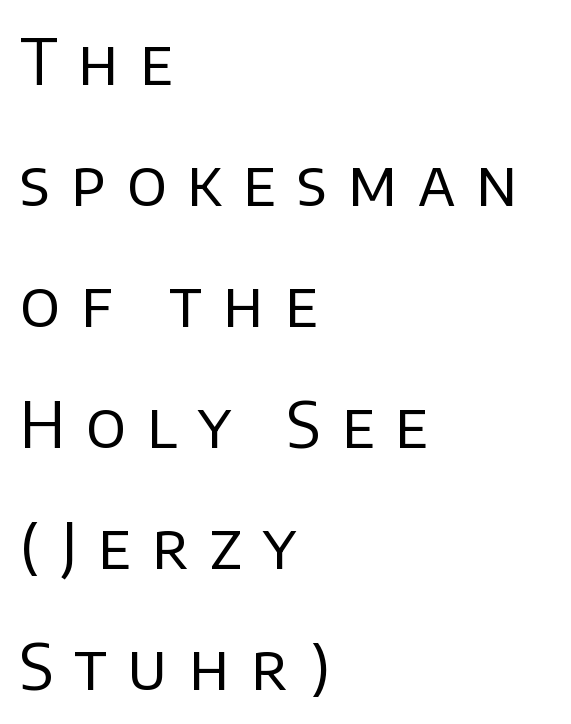
Q: Is the text bold? A: No.
Q: Is the text italic (slanted)? A: No, it is upright.
Q: Is the typeface a serif or a sans-serif typeface? A: Sans-serif.
Q: Is the text underlined? A: No.
Q: How is the paragraph aligned? A: Left-aligned.
Q: Is the spacing between letters normal or unusually wide? A: Unusually wide.
Q: Is the spacing between lines tight, normal or loose? A: Loose.
Q: Width (condensed, normal, or wide)? A: Normal.
Q: Stroke contrast? A: Low.
Q: x-height? A: Large.
Q: Monospaced? A: No.
